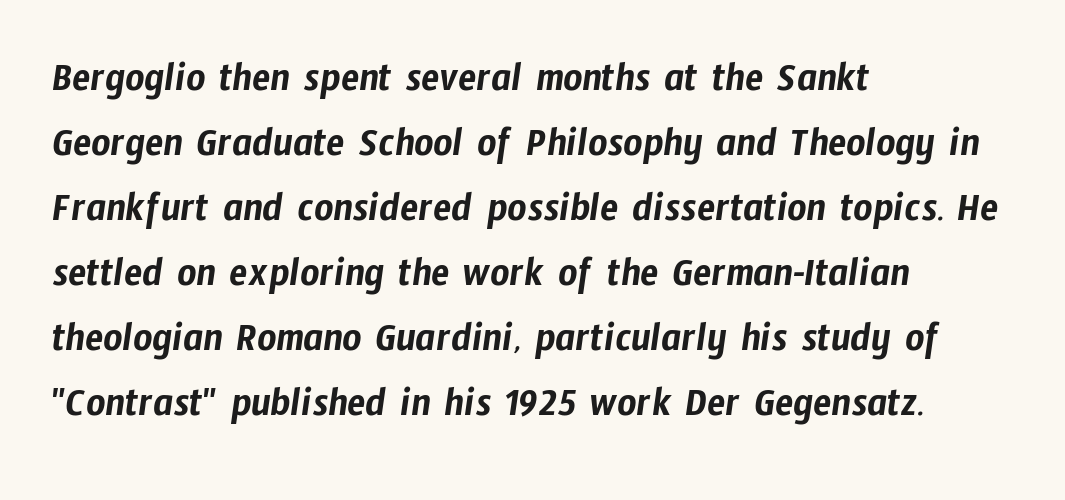
{"serif": "no", "width": "condensed", "stroke_contrast": "low", "x_height": "medium", "monospaced": "no", "underline": "no", "align": "left", "line_spacing": "normal", "line_spacing_ratio": 1.55, "letter_spacing": "normal", "letter_spacing_em": 0.0, "glyph_px": 42}
